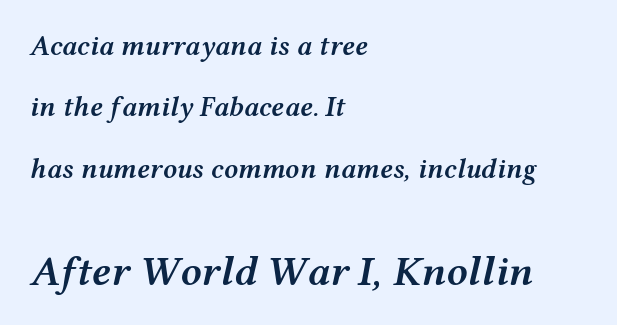
Notice how the passage keeps a crisp vertical edge on the left only. Line spacing here is loose. Each letter keeps its own natural width here, so spacing adapts to shape. Short note: letters normally spaced. Quick note: underline off. The passage shown begins with its smaller block and ends with its larger one.
